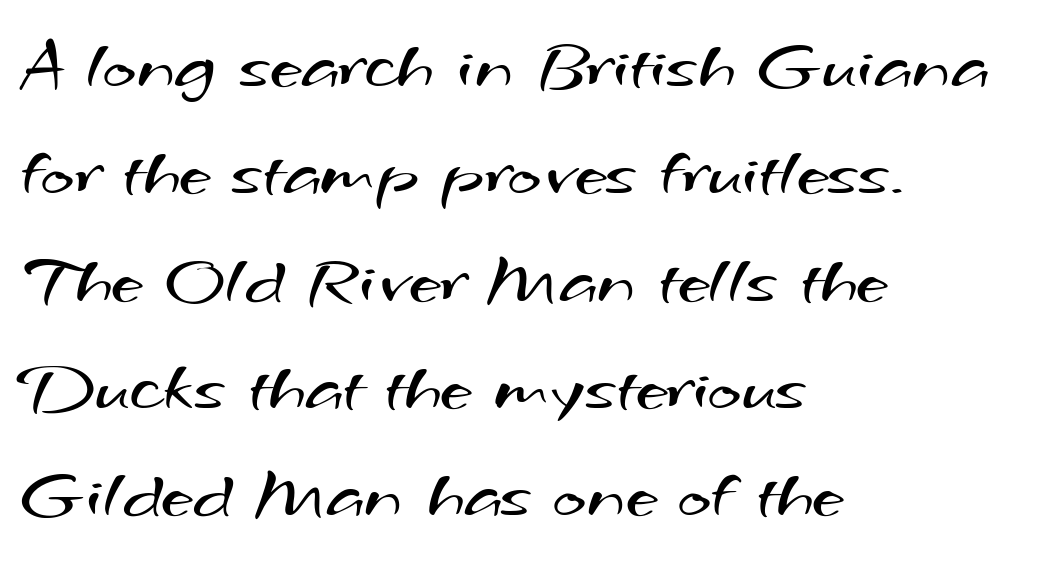
The image shows 72 px regular-weight, wide sans-serif type; set left-aligned, normal line spacing (1.49x), normal letter spacing, not underlined; medium stroke contrast and a small x-height.
